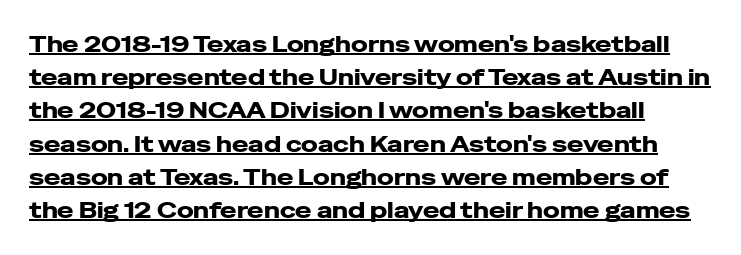
Q: Is the text bold? A: Yes.
Q: Is the text italic (slanted)? A: No, it is upright.
Q: Is the text underlined? A: Yes.
Q: Is the spacing between letters normal or unusually wide? A: Normal.
Q: Is the spacing between lines tight, normal or loose? A: Normal.
